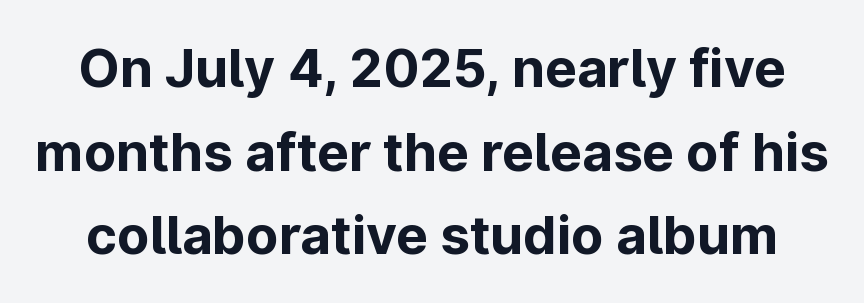
{"serif": "no", "italic": "no", "bold": "yes", "weight": "bold", "width": "normal", "stroke_contrast": "low", "x_height": "medium", "monospaced": "no", "underline": "no", "line_spacing": "normal", "line_spacing_ratio": 1.58, "letter_spacing": "normal", "letter_spacing_em": 0.0, "glyph_px": 53}
